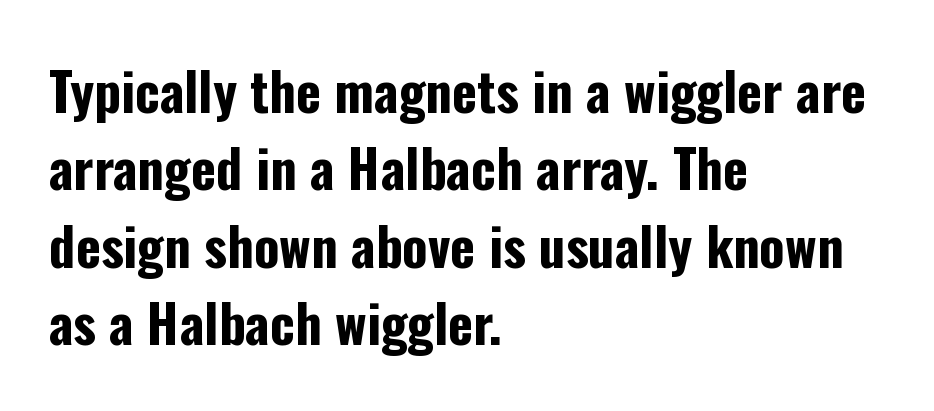
Designer's note — italics off, roman on. Strokes here are thick enough to call this a true bold. You can tell from the bare stems that sans-serif type was used. Line beginnings align vertically; line endings do not.
